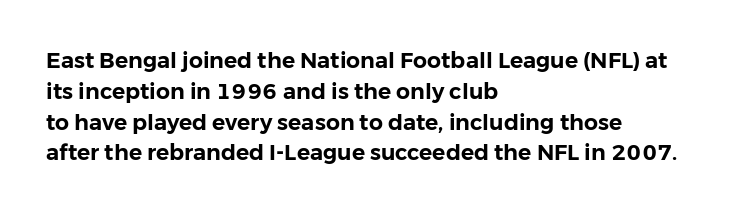
{"italic": "no", "underline": "no", "align": "left", "line_spacing": "normal", "line_spacing_ratio": 1.4, "letter_spacing": "normal", "letter_spacing_em": 0.0, "glyph_px": 22}
